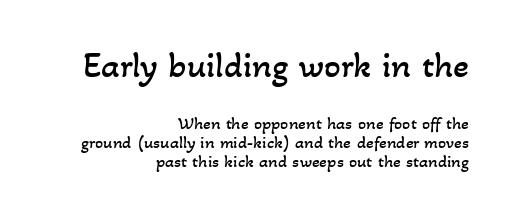
The lines in this sample share a right terminus and differ only in where they begin. Think of a printed novel: that variable character pitch is what you see here. The lines are packed closely together with very little leading. Type without underlining.
